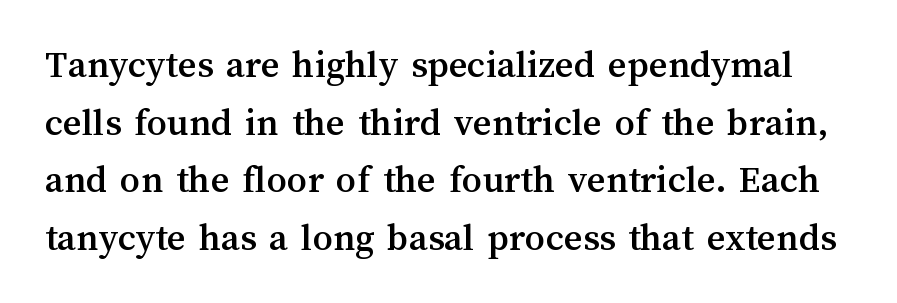
Any mark beneath the type? The region is blank. Here the glyphs are tracked normally, forming tight word shapes. Proportional: the letters do not fall into vertical columns. These lines were composed using upright roman letters. This block has exactly the height ordinary leading produces.
